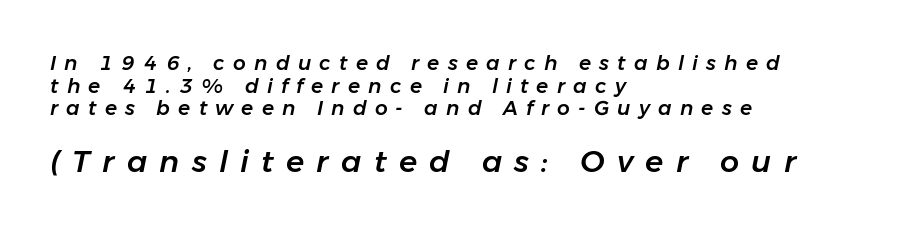
Q: Is the text italic (slanted)? A: Yes, it leans right by about 11 degrees.
Q: Is the text underlined? A: No.
Q: How is the paragraph aligned? A: Left-aligned.
Q: Is the spacing between letters normal or unusually wide? A: Unusually wide.
Q: Is the spacing between lines tight, normal or loose? A: Tight.
Q: Which block of text is set in a larger size, the first (top) or the second (bottom)? A: The second (bottom) one.
Q: Width (condensed, normal, or wide)? A: Normal.
Q: Stroke contrast? A: Low.
Q: x-height? A: Medium.
Q: Monospaced? A: No.
